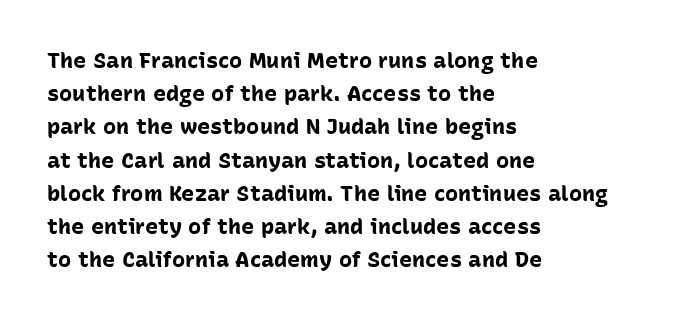
Leading matches the norm, producing a regular column. The area under the type is left untouched. Does extra space separate the letters? No, they use regular spacing. These lines were composed using upright roman letters.
